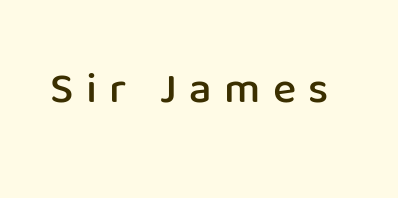
Q: Is the text bold? A: Semi-bold.
Q: Is the text italic (slanted)? A: No, it is upright.
Q: Is the typeface a serif or a sans-serif typeface? A: Sans-serif.
Q: Is the text underlined? A: No.
Q: Is the spacing between letters normal or unusually wide? A: Unusually wide.
Q: Width (condensed, normal, or wide)? A: Normal.
Q: Stroke contrast? A: Low.
Q: x-height? A: Medium.
Q: Monospaced? A: No.
